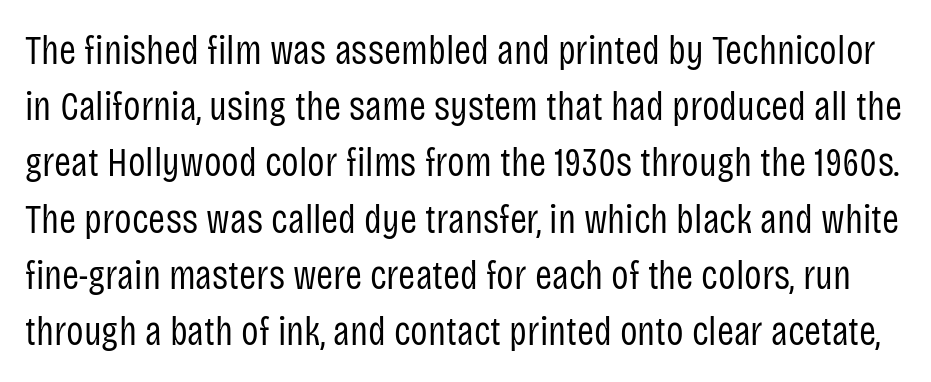
{"serif": "no", "italic": "no", "bold": "no", "weight": "regular", "width": "condensed", "stroke_contrast": "low", "x_height": "large", "monospaced": "no", "underline": "no", "line_spacing": "normal", "line_spacing_ratio": 1.37, "letter_spacing": "normal", "letter_spacing_em": 0.0, "glyph_px": 41}
